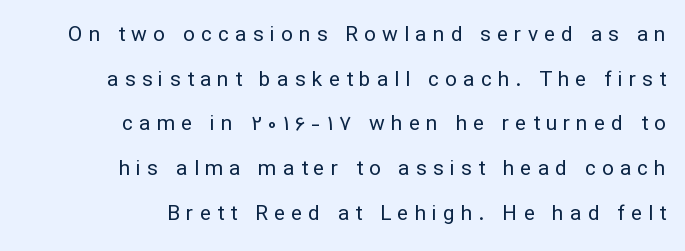
{"italic": "no", "bold": "no", "underline": "no", "align": "right", "line_spacing": "loose", "line_spacing_ratio": 2.13, "letter_spacing": "wide", "letter_spacing_em": 0.29, "glyph_px": 21}
